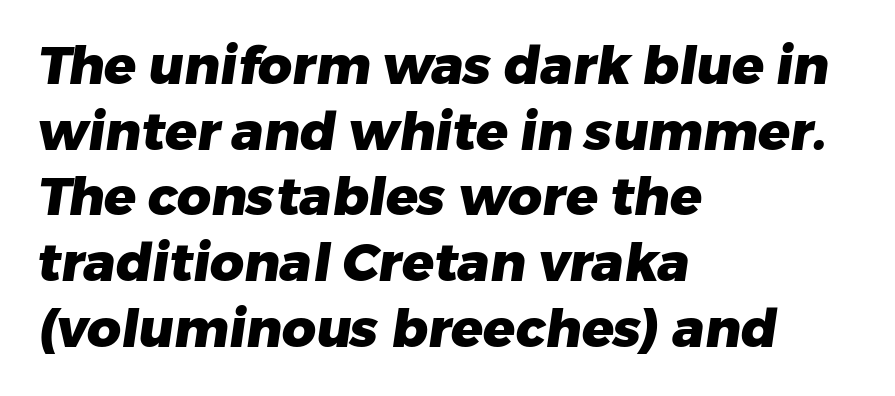
{"serif": "no", "bold": "yes", "weight": "heavy", "width": "normal", "stroke_contrast": "low", "x_height": "medium", "monospaced": "no", "underline": "no", "align": "left", "line_spacing_ratio": 1.24, "letter_spacing": "normal", "letter_spacing_em": 0.0, "glyph_px": 53}
